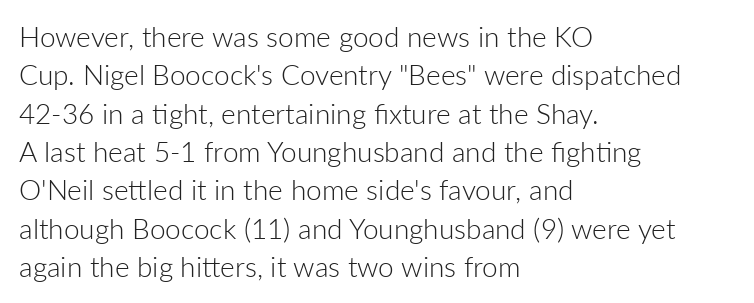
Casual observation: everything's shoved over to the left. Stroke mass is kept to a normal reading level or below. The letterforms sit shoulder to shoulder at normal distance. How would I describe the line gaps? Plain and ordinary. A roman cut, with each character standing at attention. Do the characters align in a grid? No, the font is proportional.
